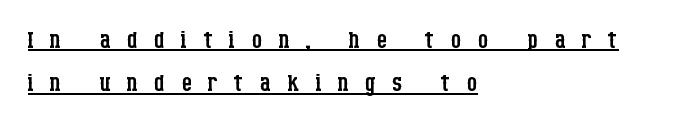
Q: Is the text bold? A: No.
Q: Is the text italic (slanted)? A: No, it is upright.
Q: Is the typeface a serif or a sans-serif typeface? A: Serif.
Q: Is the text underlined? A: Yes.
Q: How is the paragraph aligned? A: Left-aligned.
Q: Is the spacing between letters normal or unusually wide? A: Unusually wide.
Q: Is the spacing between lines tight, normal or loose? A: Normal.
Q: Width (condensed, normal, or wide)? A: Condensed.
Q: Stroke contrast? A: Low.
Q: x-height? A: Large.
Q: Monospaced? A: No.
